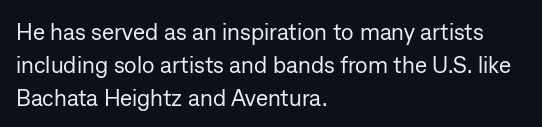
Honestly, the row spacing looks completely unremarkable. Caption: face not bold, strokes unweighted. Posture: vertical. This rendering features lettering with no underline. The setting favours the left margin, as ordinary paragraphs usually do.
